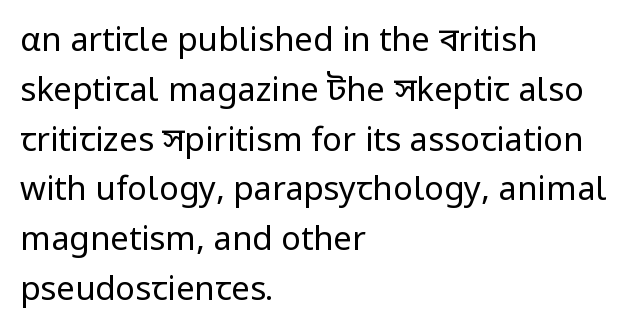
In terms of letterform style, serifs are entirely absent. The glyphs are unaccompanied by any horizontal stroke below them. Varying glyph widths throughout — classic text-font behaviour. Default kerning and tracking; the words read as compact shapes.
